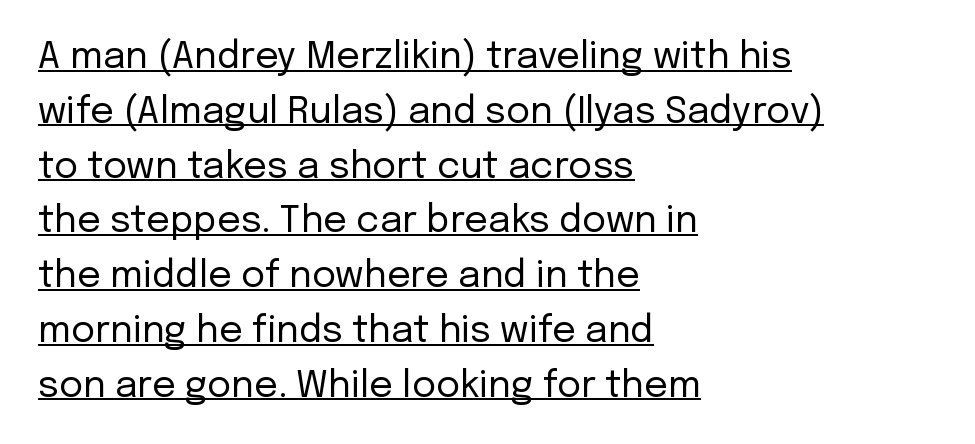
Weight: in the light-to-regular range. Leading matches the norm, producing a regular column. A student would call this left alignment; a typographer would say flush left, rag right. Are there feet on the stems? There aren't — it's a sans. The letters sit at their default tracking, neither squeezed nor spread. Is there an underline? Yes — a line sits under the letters.
